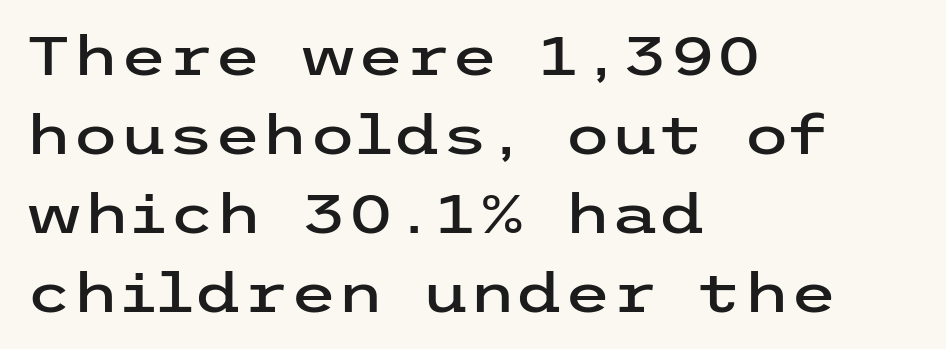
Q: Is the text italic (slanted)? A: No, it is upright.
Q: Is the typeface a serif or a sans-serif typeface? A: Sans-serif.
Q: Is the text underlined? A: No.
Q: How is the paragraph aligned? A: Left-aligned.
Q: Is the spacing between letters normal or unusually wide? A: Normal.
Q: Is the spacing between lines tight, normal or loose? A: Normal.
Q: Width (condensed, normal, or wide)? A: Wide.
Q: Stroke contrast? A: Low.
Q: x-height? A: Medium.
